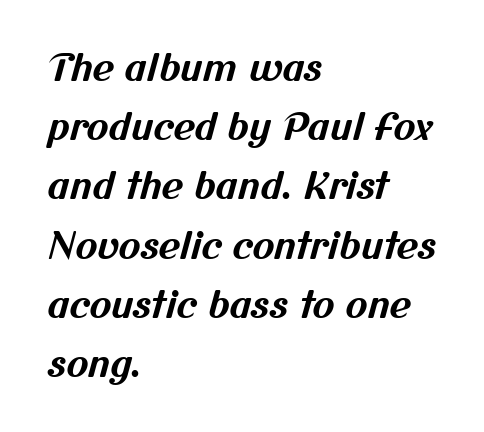
The image shows 37 px bold sans-serif type; set left-aligned, normal line spacing (1.6x), normal letter spacing, not underlined; medium stroke contrast and a medium x-height.
